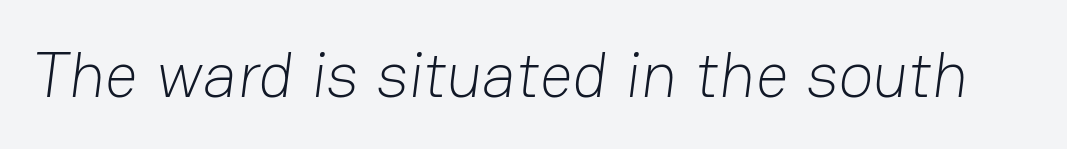
Q: Is the text bold? A: No.
Q: Is the typeface a serif or a sans-serif typeface? A: Sans-serif.
Q: Is the text underlined? A: No.
Q: Is the spacing between letters normal or unusually wide? A: Normal.
Q: Width (condensed, normal, or wide)? A: Normal.
Q: Stroke contrast? A: Low.
Q: x-height? A: Medium.
Q: Monospaced? A: No.
